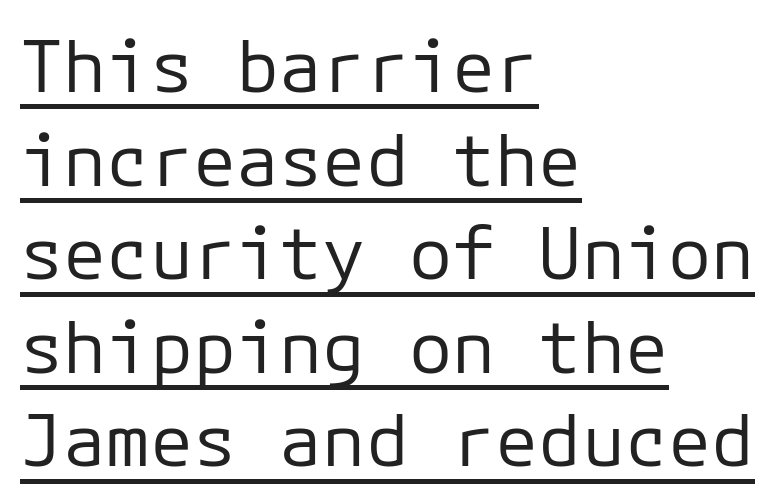
{"serif": "no", "italic": "no", "bold": "no", "weight": "regular", "width": "normal", "stroke_contrast": "low", "x_height": "medium", "underline": "yes", "align": "left", "line_spacing": "normal", "line_spacing_ratio": 1.3, "letter_spacing": "normal", "letter_spacing_em": 0.0, "glyph_px": 72}
